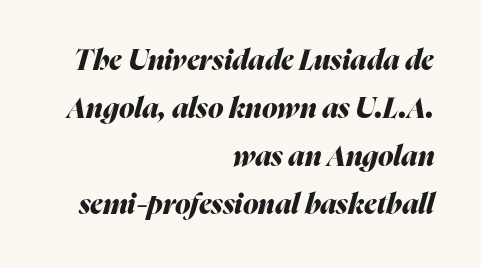
A typesetter would call this proportional, since set widths differ per character. Bare-footed words on every line. If you drew a line through each stem, it would be angled. Is the type bold? Yes — the strokes are clearly thick and heavy. Here the glyphs are tracked normally, forming tight word shapes. In CSS terms this would be text-align: right.
